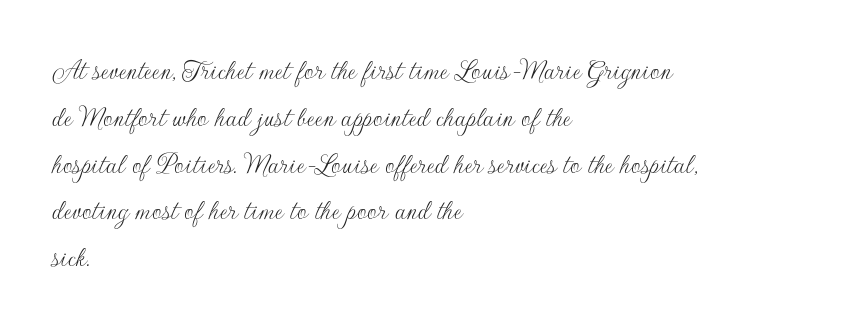
The image shows 30 px thin sans-serif type; set left-aligned, normal line spacing (1.56x), normal letter spacing, not underlined; low stroke contrast and a small x-height.
